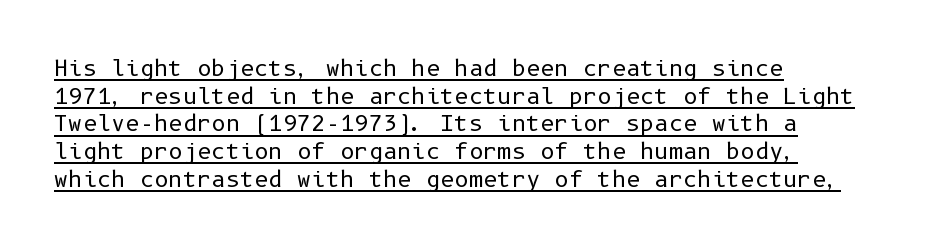
{"italic": "no", "bold": "no", "underline": "yes", "align": "left", "line_spacing": "normal", "line_spacing_ratio": 1.26, "letter_spacing": "normal", "letter_spacing_em": 0.0, "glyph_px": 22}
